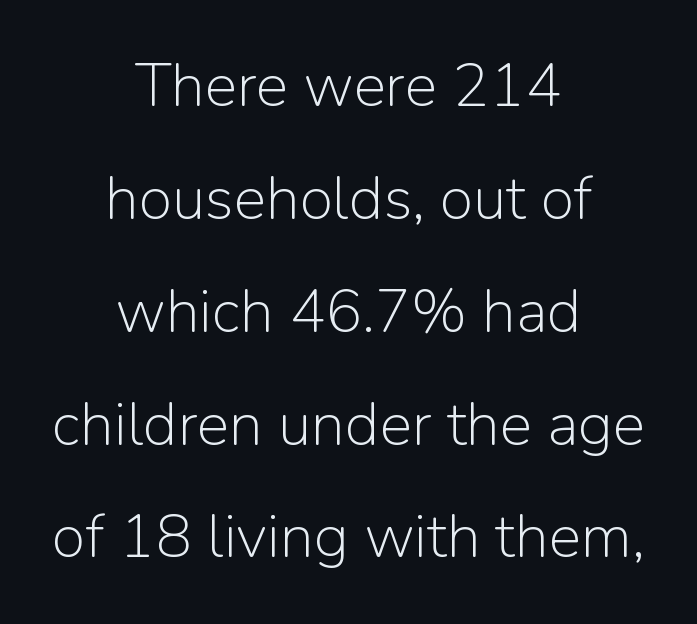
{"serif": "no", "italic": "no", "bold": "no", "weight": "light", "width": "normal", "stroke_contrast": "low", "x_height": "medium", "monospaced": "no", "underline": "no", "align": "center", "line_spacing_ratio": 1.85, "letter_spacing": "normal", "letter_spacing_em": 0.0, "glyph_px": 61}
